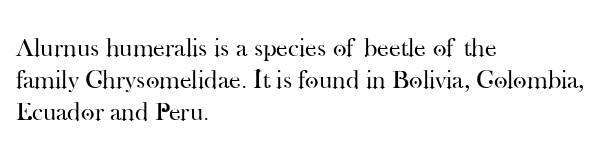
{"italic": "no", "bold": "no", "underline": "no", "align": "left", "line_spacing_ratio": 1.24, "letter_spacing": "normal", "letter_spacing_em": 0.0, "glyph_px": 26}
